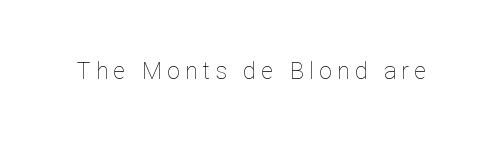
The foot of each line stays bare and open. Spacing between characters has been opened up far beyond the box default. Ink coverage per letter is moderate at most. You can tell it's not italic because the verticals are truly vertical.
